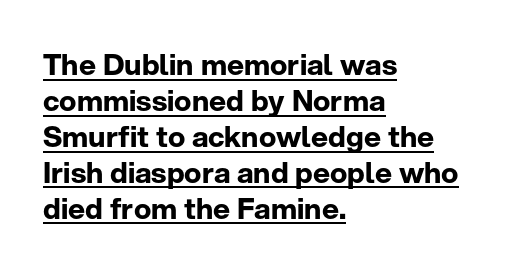
Q: Is the text bold? A: Yes.
Q: Is the text italic (slanted)? A: No, it is upright.
Q: Is the typeface a serif or a sans-serif typeface? A: Sans-serif.
Q: Is the text underlined? A: Yes.
Q: How is the paragraph aligned? A: Left-aligned.
Q: Is the spacing between letters normal or unusually wide? A: Normal.
Q: Width (condensed, normal, or wide)? A: Normal.
Q: Stroke contrast? A: Low.
Q: x-height? A: Medium.
Q: Monospaced? A: No.
